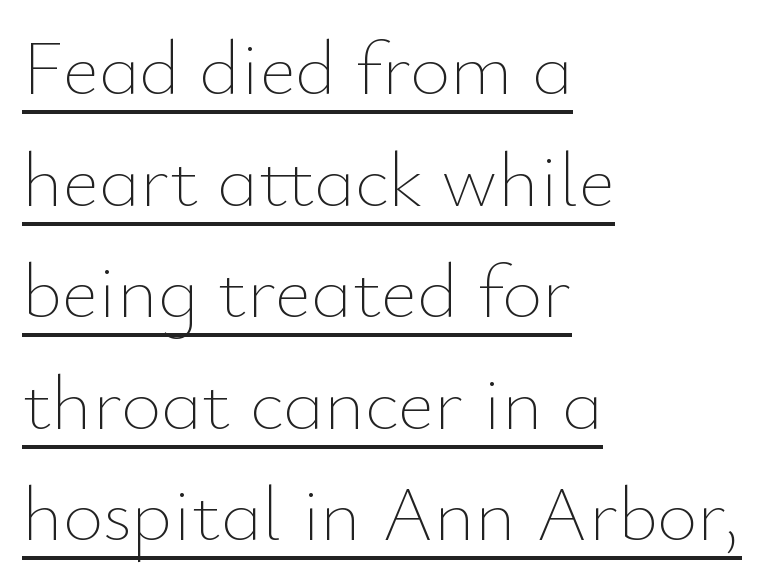
{"italic": "no", "bold": "no", "weight": "thin", "width": "normal", "stroke_contrast": "low", "x_height": "small", "monospaced": "no", "underline": "yes", "align": "left", "line_spacing": "normal", "line_spacing_ratio": 1.43, "letter_spacing": "normal", "letter_spacing_em": 0.0, "glyph_px": 78}
